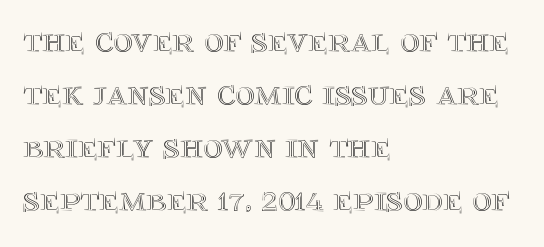
{"italic": "no", "width": "normal", "x_height": "large", "monospaced": "no", "underline": "no", "align": "left", "line_spacing": "normal", "line_spacing_ratio": 1.43, "letter_spacing": "normal", "letter_spacing_em": 0.0, "glyph_px": 37}
